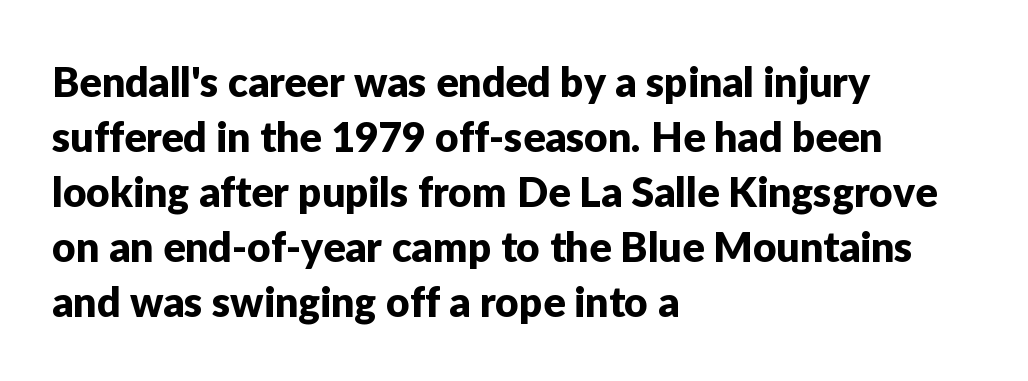
{"serif": "no", "italic": "no", "width": "normal", "stroke_contrast": "low", "x_height": "medium", "monospaced": "no", "underline": "no", "align": "left", "line_spacing": "normal", "line_spacing_ratio": 1.34, "letter_spacing": "normal", "letter_spacing_em": 0.0, "glyph_px": 41}
